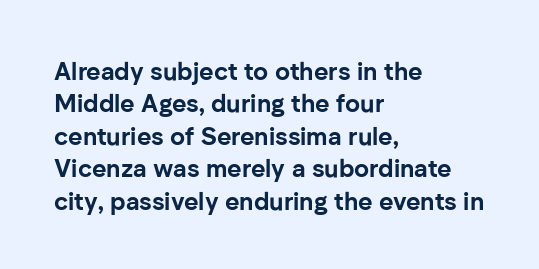
The image shows 25 px bold type, upright; set left-aligned, normal line spacing (1.3x), normal letter spacing, not underlined.
